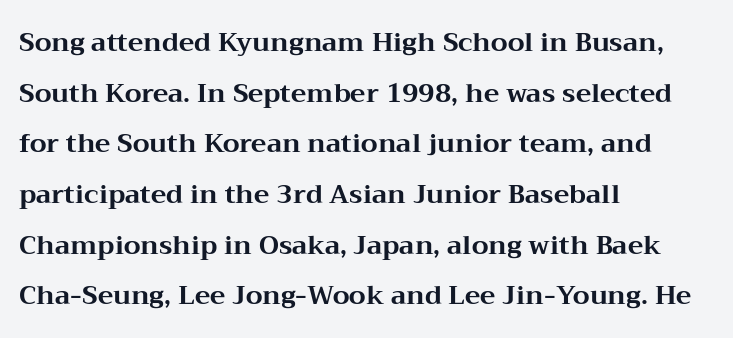
{"italic": "no", "bold": "yes", "underline": "no", "align": "left", "line_spacing": "loose", "line_spacing_ratio": 1.95, "letter_spacing": "normal", "letter_spacing_em": 0.0, "glyph_px": 26}
